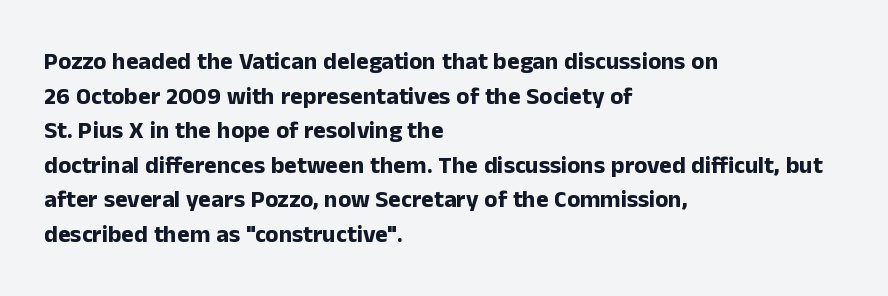
The image shows 24 px bold type, upright; set left-aligned, normal line spacing (1.44x), normal letter spacing, not underlined.
